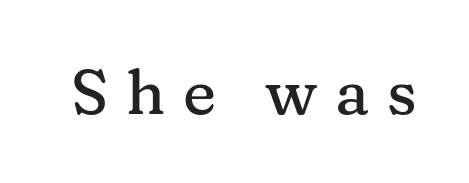
The image shows 63 px serif type, upright; set unusually wide letter spacing (+0.28 em), not underlined; medium stroke contrast and a medium x-height.
